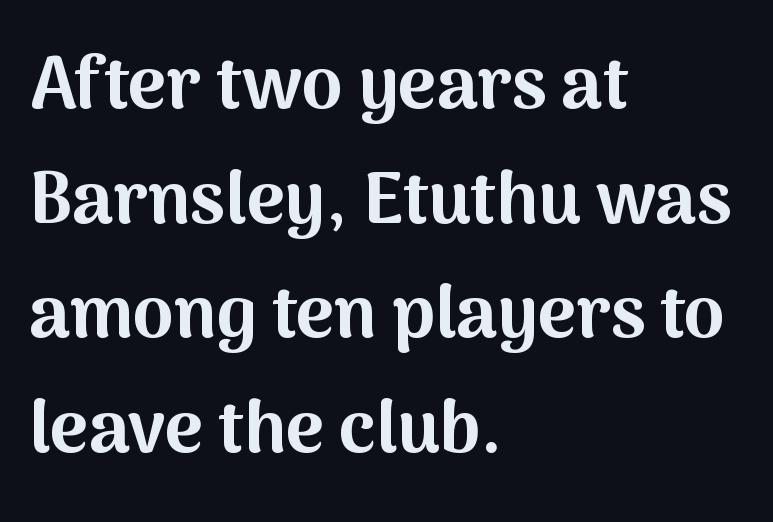
Q: Is the text bold? A: Yes.
Q: Is the text italic (slanted)? A: No, it is upright.
Q: Is the typeface a serif or a sans-serif typeface? A: Sans-serif.
Q: Is the text underlined? A: No.
Q: How is the paragraph aligned? A: Left-aligned.
Q: Is the spacing between letters normal or unusually wide? A: Normal.
Q: Is the spacing between lines tight, normal or loose? A: Normal.
Q: Width (condensed, normal, or wide)? A: Normal.
Q: Stroke contrast? A: Medium.
Q: x-height? A: Medium.
Q: Monospaced? A: No.
